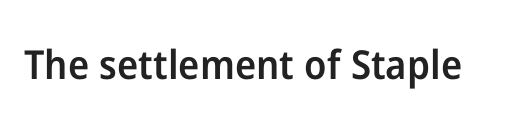
{"serif": "no", "italic": "no", "bold": "semi", "weight": "semibold", "width": "normal", "stroke_contrast": "low", "x_height": "medium", "monospaced": "no", "underline": "no", "letter_spacing": "normal", "letter_spacing_em": 0.0, "glyph_px": 40}
